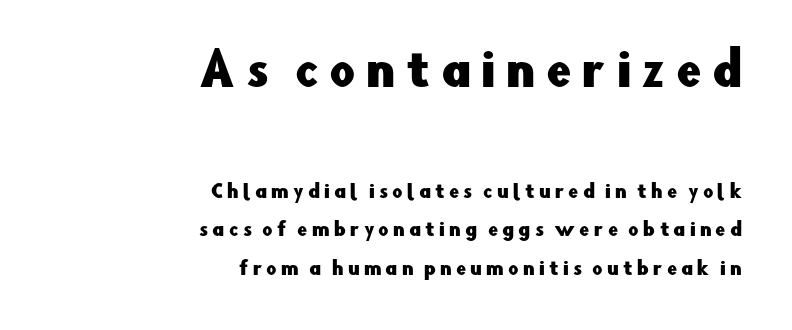
Substantial extra tracking has been applied to these lines. Each letter keeps its own natural width here, so spacing adapts to shape. Each new line begins a long way beneath the previous one. Large over small — that's the arrangement of the two blocks here. The rendering anchors every line to the right-hand side.
